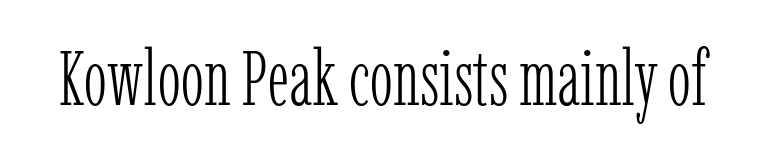
Little horizontal feet cap the strokes, marking this as serif type. Vertical stems look standard width or narrower in stroke. Do the letters lean? They stand straight. Varying glyph widths throughout — classic text-font behaviour. Letters rest on an invisible, unmarked baseline.
